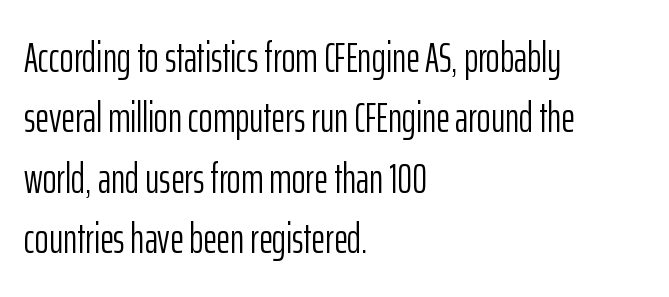
The image shows 42 px light, condensed sans-serif type, upright; set left-aligned, normal line spacing (1.44x), normal letter spacing, not underlined; low stroke contrast and a medium x-height.
